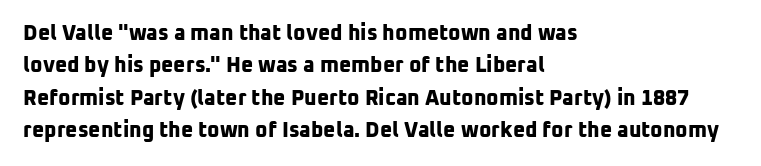
The passage shown stacks its lines at a standard gap. The line texture is even and compact thanks to regular tracking. The lines are quadded left. In terms of weight, the rendering is a true, heavy bold. The foot of each line stays bare and open.
